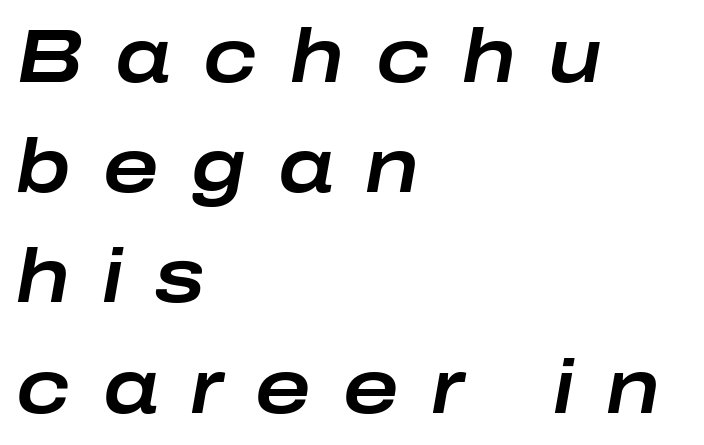
{"italic": "yes", "lean": "right", "slant_degrees": 10, "width": "wide", "stroke_contrast": "low", "x_height": "medium", "monospaced": "no", "underline": "no", "align": "left", "line_spacing": "normal", "line_spacing_ratio": 1.47, "letter_spacing": "wide", "letter_spacing_em": 0.43, "glyph_px": 75}
